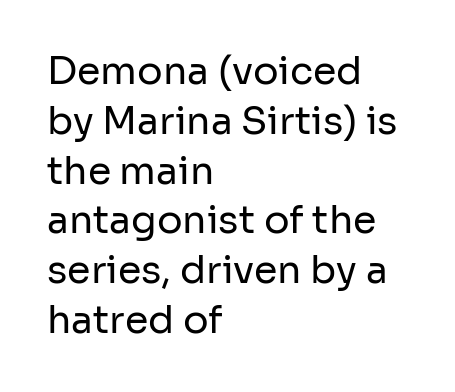
{"serif": "no", "italic": "no", "bold": "no", "weight": "regular", "width": "normal", "stroke_contrast": "low", "x_height": "medium", "monospaced": "no", "underline": "no", "align": "left", "line_spacing": "normal", "line_spacing_ratio": 1.31, "letter_spacing": "normal", "letter_spacing_em": 0.0, "glyph_px": 38}
